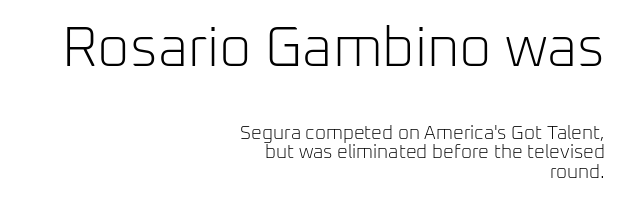
The area under the type is left untouched. Characters follow at the spacing the type designer built in. Look at the glyph heights: the upper group is clearly the bigger setting. Compared with a typical body face, this is equally light or lighter still. This block would grow much taller if given ordinary leading; it's compressed now.
